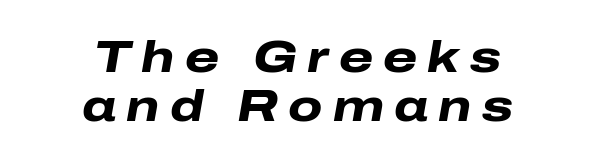
{"italic": "yes", "lean": "right", "slant_degrees": 10, "bold": "yes", "weight": "heavy", "width": "wide", "stroke_contrast": "low", "x_height": "medium", "monospaced": "no", "underline": "no", "align": "center", "line_spacing": "tight", "line_spacing_ratio": 1.12, "letter_spacing": "wide", "letter_spacing_em": 0.23, "glyph_px": 44}
